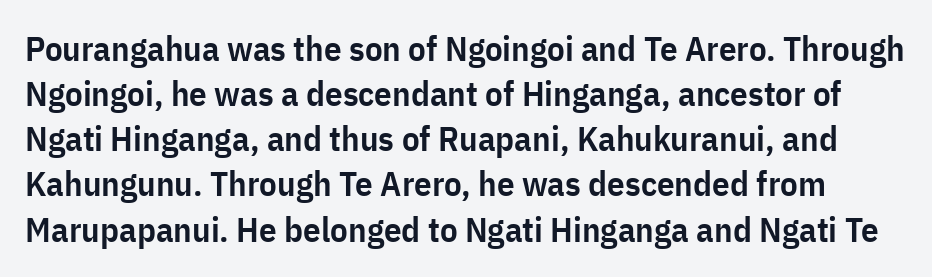
The image shows 35 px semibold, condensed sans-serif type, upright; set normal line spacing (1.29x), normal letter spacing, not underlined; low stroke contrast and a medium x-height.
